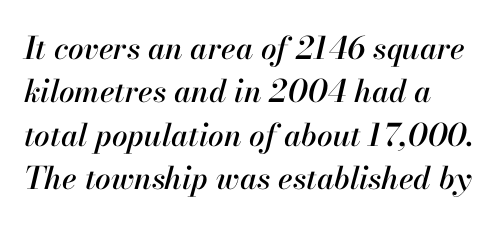
{"italic": "yes", "lean": "right", "slant_degrees": 13, "width": "normal", "stroke_contrast": "high", "x_height": "small", "monospaced": "no", "underline": "no", "line_spacing": "normal", "line_spacing_ratio": 1.4, "letter_spacing": "normal", "letter_spacing_em": 0.0, "glyph_px": 31}
